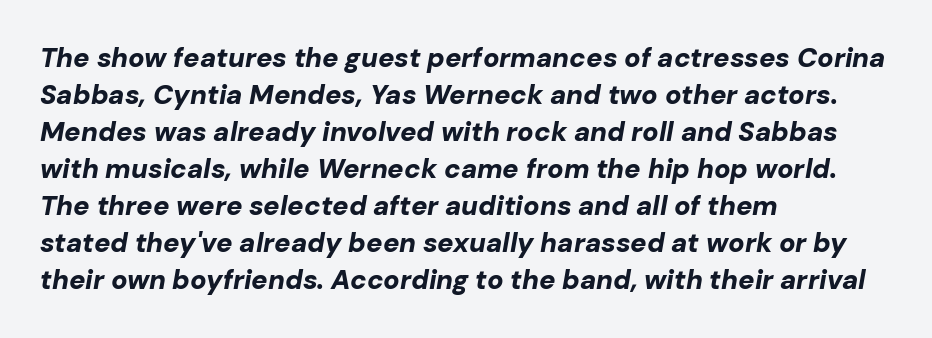
{"italic": "yes", "lean": "right", "slant_degrees": 10, "bold": "yes", "underline": "no", "align": "left", "line_spacing": "normal", "line_spacing_ratio": 1.37, "letter_spacing": "normal", "letter_spacing_em": 0.0, "glyph_px": 27}
